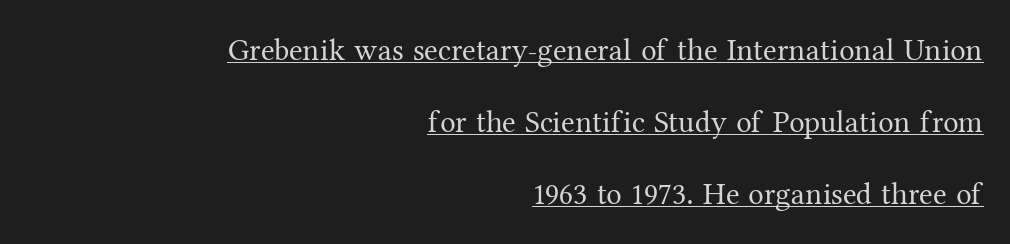
The image shows 31 px regular-weight serif type, upright; set right-aligned, loose line spacing (2.32x), normal letter spacing, underlined; medium stroke contrast and a medium x-height.
